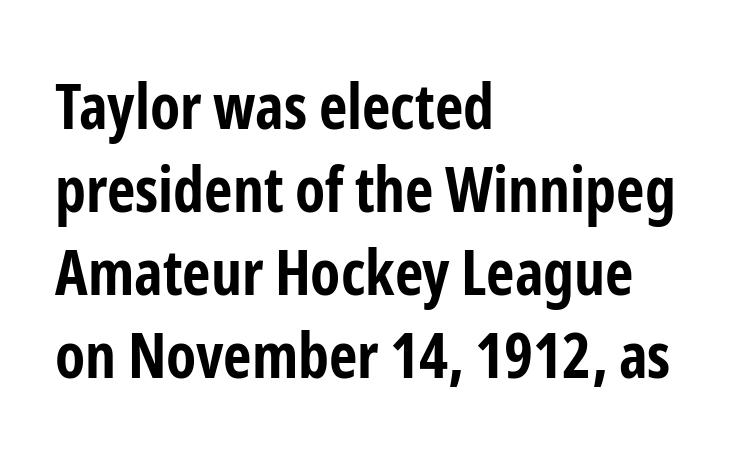
{"serif": "no", "italic": "no", "bold": "yes", "weight": "bold", "width": "condensed", "stroke_contrast": "low", "x_height": "medium", "monospaced": "no", "underline": "no", "align": "left", "line_spacing": "normal", "line_spacing_ratio": 1.34, "letter_spacing": "normal", "letter_spacing_em": 0.0, "glyph_px": 62}
